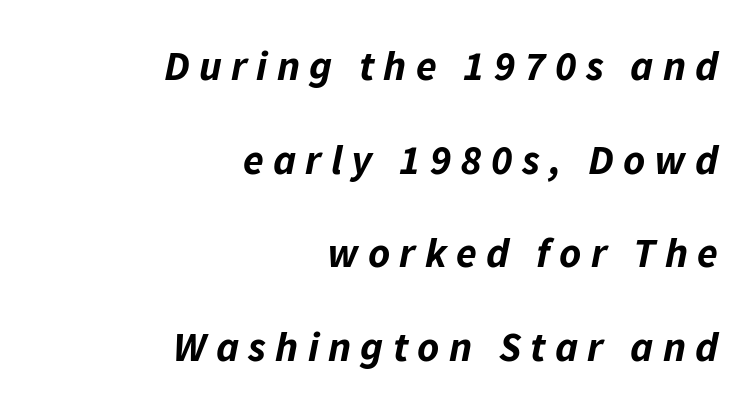
{"italic": "yes", "lean": "right", "slant_degrees": 11, "bold": "yes", "weight": "bold", "width": "normal", "stroke_contrast": "low", "x_height": "medium", "monospaced": "no", "underline": "no", "align": "right", "line_spacing": "loose", "line_spacing_ratio": 2.23, "letter_spacing": "wide", "letter_spacing_em": 0.22, "glyph_px": 42}
